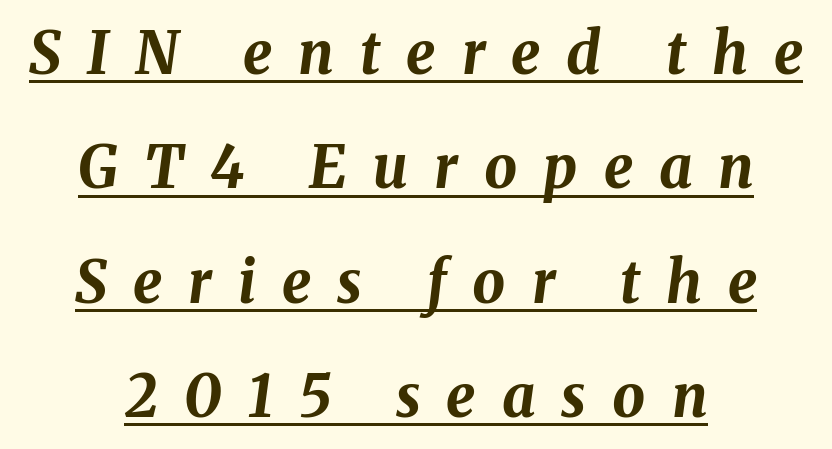
In CSS terms this would be text-align: center. In terms of posture, this sample is oblique. The glyphs are accompanied by a horizontal stroke just below them. Think of a printed novel: that variable character pitch is what you see here. The rendering uses a large line-height, opening up the rows.
